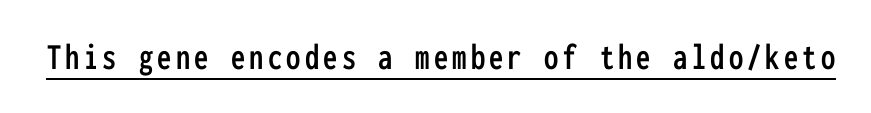
Q: Is the text italic (slanted)? A: No, it is upright.
Q: Is the typeface a serif or a sans-serif typeface? A: Sans-serif.
Q: Is the text underlined? A: Yes.
Q: Width (condensed, normal, or wide)? A: Condensed.
Q: Stroke contrast? A: Low.
Q: x-height? A: Medium.
Q: Monospaced? A: Yes.
